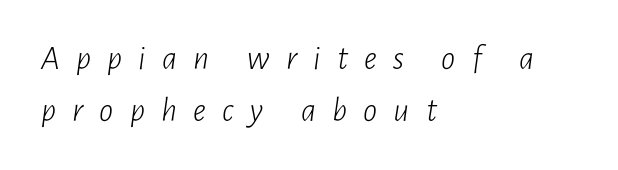
The image shows 35 px light, condensed type, italic (leaning right); set left-aligned, normal line spacing (1.5x), unusually wide letter spacing (+0.46 em), not underlined; low stroke contrast and a medium x-height.
